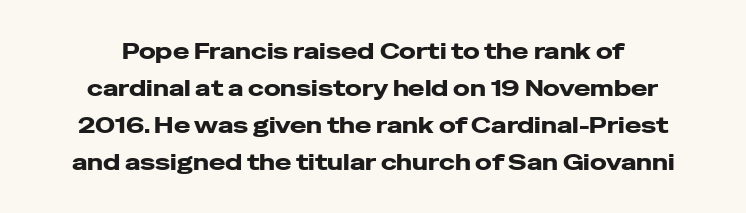
Q: Is the text bold? A: Yes.
Q: Is the text italic (slanted)? A: No, it is upright.
Q: Is the text underlined? A: No.
Q: How is the paragraph aligned? A: Centered.
Q: Is the spacing between letters normal or unusually wide? A: Normal.
Q: Is the spacing between lines tight, normal or loose? A: Normal.
